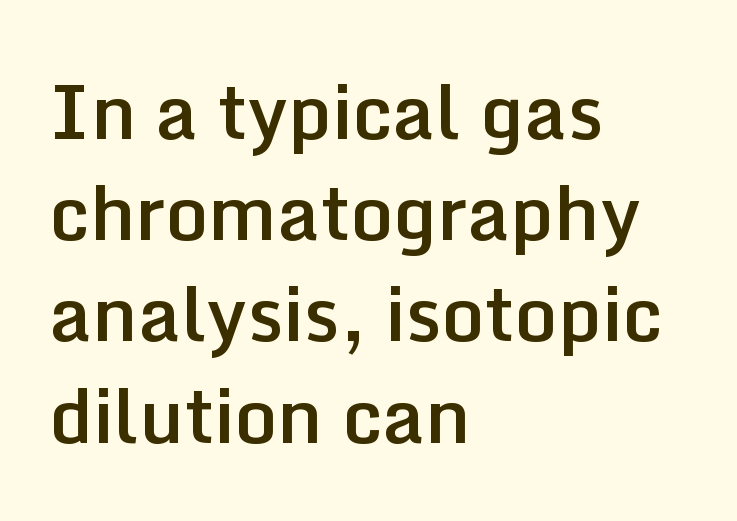
The image shows 75 px semibold sans-serif type, upright; set left-aligned, normal line spacing (1.35x), normal letter spacing, not underlined; low stroke contrast and a medium x-height.
